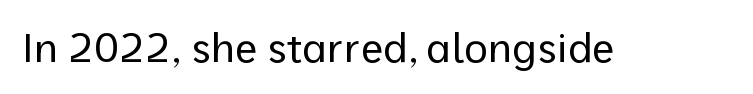
The strip under each line holds only bare page. Summary of weight: not heavy and not bold. Do the letters lean? They stand straight. A typesetter would call this zero additional tracking. Note: no serifs on the glyphs.
